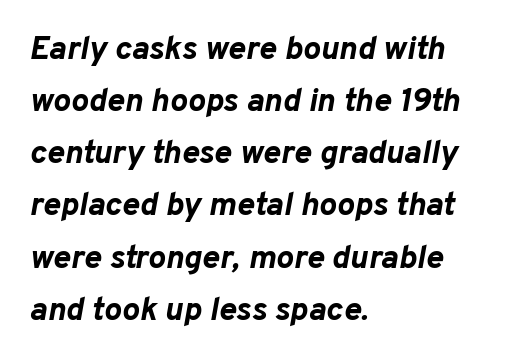
Q: Is the text bold? A: Yes.
Q: Is the text italic (slanted)? A: Yes, it leans right by about 10 degrees.
Q: Is the text underlined? A: No.
Q: How is the paragraph aligned? A: Left-aligned.
Q: Is the spacing between letters normal or unusually wide? A: Normal.
Q: Is the spacing between lines tight, normal or loose? A: Normal.
Q: Width (condensed, normal, or wide)? A: Normal.
Q: Stroke contrast? A: Low.
Q: x-height? A: Medium.
Q: Monospaced? A: No.
